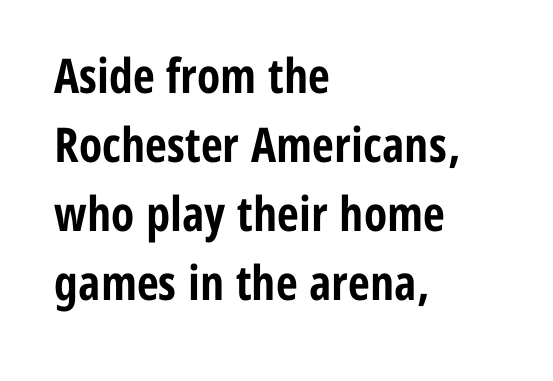
Q: Is the text bold? A: Yes.
Q: Is the text italic (slanted)? A: No, it is upright.
Q: Is the typeface a serif or a sans-serif typeface? A: Sans-serif.
Q: Is the text underlined? A: No.
Q: How is the paragraph aligned? A: Left-aligned.
Q: Is the spacing between letters normal or unusually wide? A: Normal.
Q: Is the spacing between lines tight, normal or loose? A: Normal.
Q: Width (condensed, normal, or wide)? A: Condensed.
Q: Stroke contrast? A: Low.
Q: x-height? A: Medium.
Q: Monospaced? A: No.
